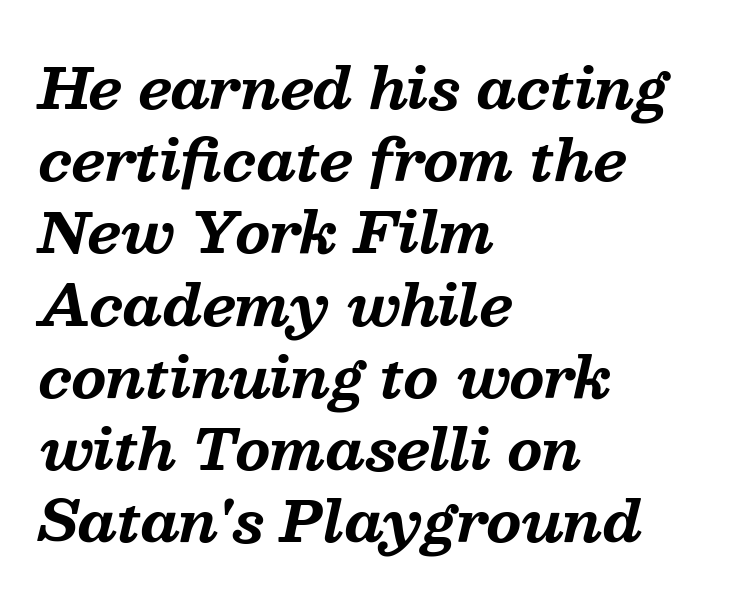
{"serif": "yes", "italic": "yes", "lean": "right", "slant_degrees": 13, "bold": "yes", "weight": "bold", "width": "normal", "stroke_contrast": "medium", "x_height": "medium", "monospaced": "no", "underline": "no", "align": "left", "line_spacing": "normal", "line_spacing_ratio": 1.29, "letter_spacing": "normal", "letter_spacing_em": 0.0, "glyph_px": 56}
